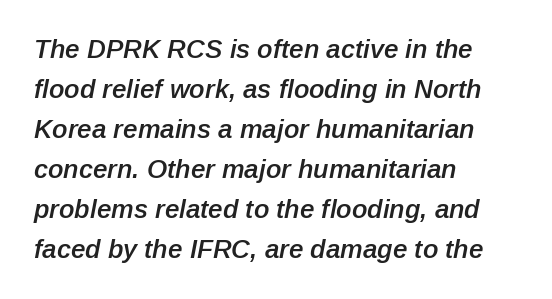
The block of text has a typical density, with ordinary space between rows. Plain, unruled lines of type. On the weight axis this lands at semibold, roughly 600. Observe the ordinary spacing: letters are neighbours, not strangers. Typeset ragged right — the left edge is the straight one.
